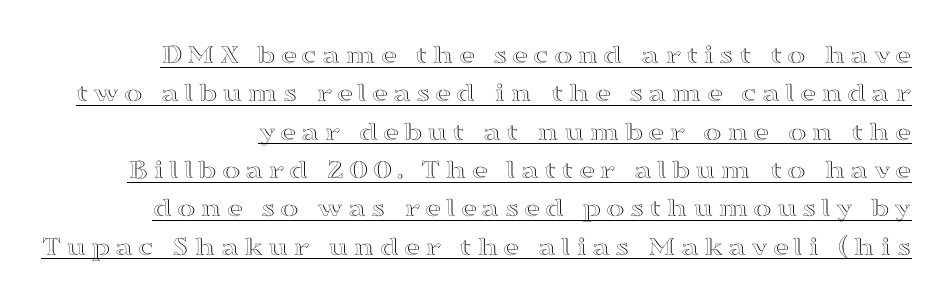
Q: Is the text italic (slanted)? A: No, it is upright.
Q: Is the text underlined? A: Yes.
Q: Is the spacing between lines tight, normal or loose? A: Normal.
Q: Width (condensed, normal, or wide)? A: Wide.
Q: x-height? A: Medium.
Q: Monospaced? A: No.
